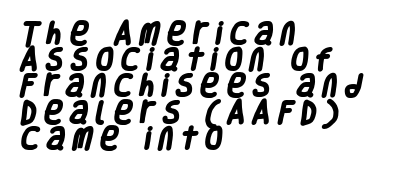
Is the type bold? Yes — the strokes are clearly thick and heavy. The vertical gap from one line to the next is small. A bare baseline throughout the passage. These lines have a slow, spaced-out rhythm from letter to letter. Line beginnings align vertically; line endings do not.
